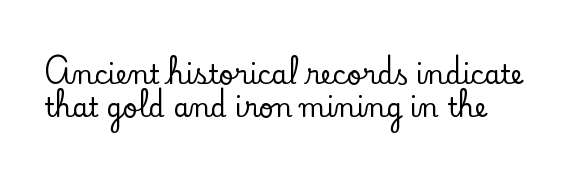
Q: Is the text italic (slanted)? A: No, it is upright.
Q: Is the text underlined? A: No.
Q: Is the spacing between letters normal or unusually wide? A: Normal.
Q: Is the spacing between lines tight, normal or loose? A: Normal.
